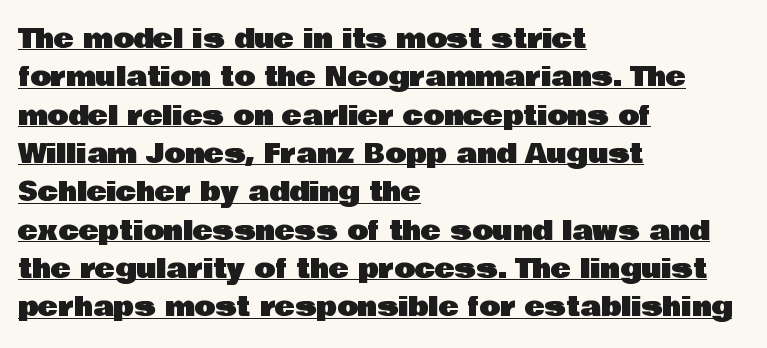
Does the copy run flush right? No — it runs flush left. The type sits square on the baseline with zero lean. These lines sit exactly where default settings would place them. Between one letter and the next there's only the usual sliver of space. The typesetter has applied underlining to the passage shown.
